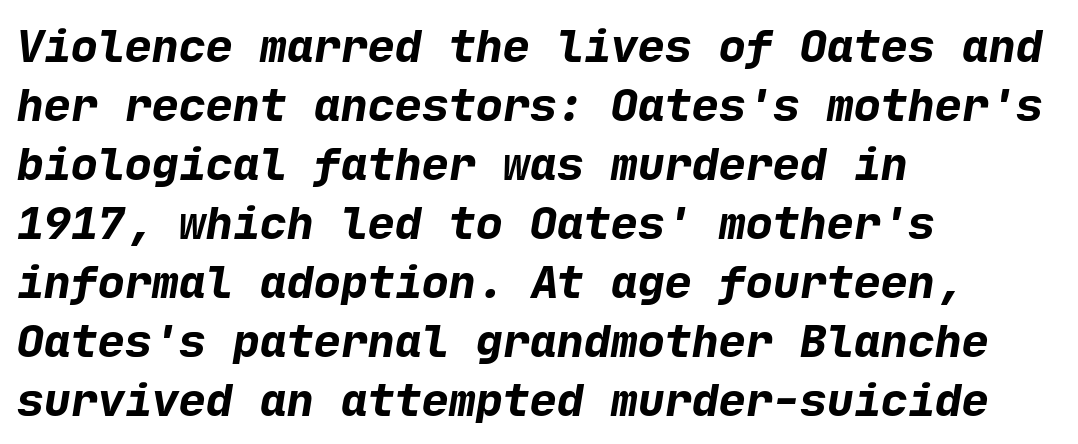
The specimen omits any rule beneath the text block's lines. Strokes here are thick enough to call this a true bold. Interline gaps are of average width in this sample. Which margin do the lines hug? The left one — the right edge is uneven.
